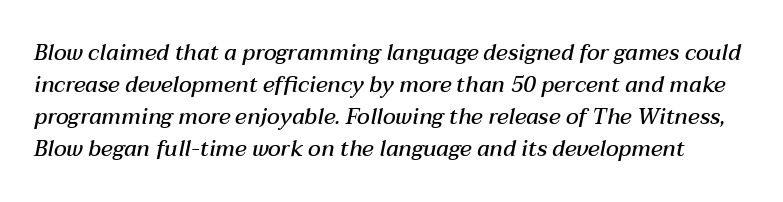
{"italic": "yes", "lean": "right", "slant_degrees": 12, "bold": "semi", "underline": "no", "line_spacing": "normal", "line_spacing_ratio": 1.45, "letter_spacing": "normal", "letter_spacing_em": 0.0, "glyph_px": 22}
